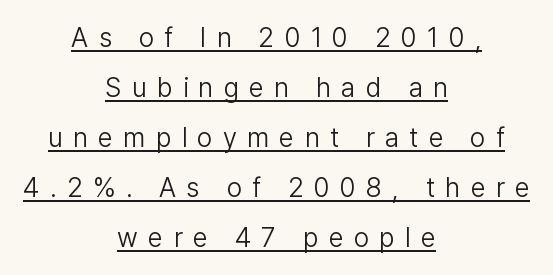
Beneath each row of characters lies a ruled line. Does extra space separate the letters? Yes, quite a lot of it. Compared with a typical body face, this is equally light or lighter still. A student would call this center alignment; a typographer would say set centered. Notice how the stems are strictly vertical — no italics here.
